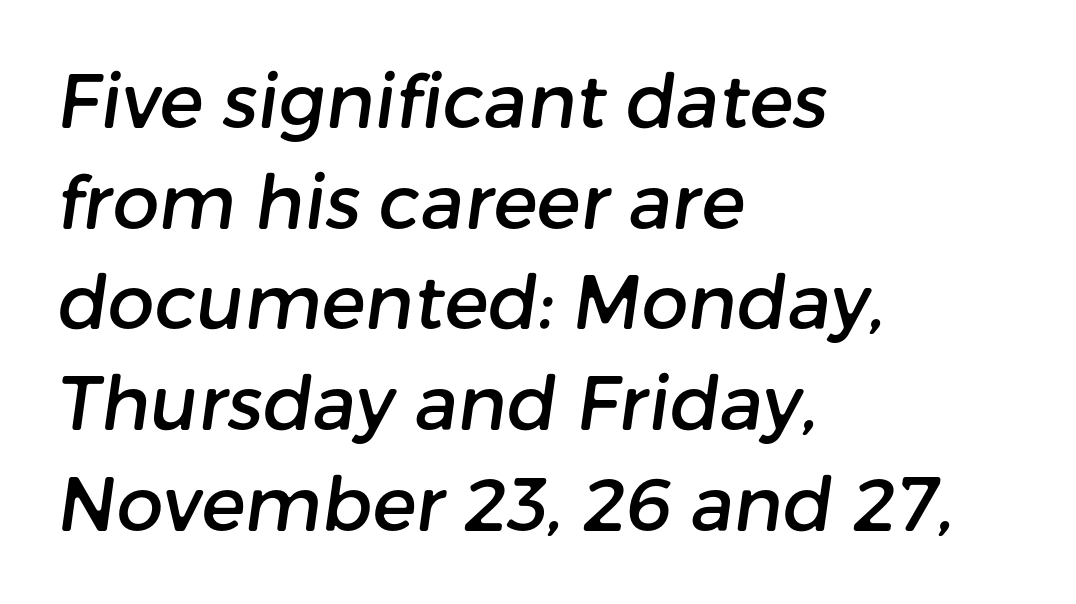
The image shows 74 px sans-serif type; set left-aligned, normal line spacing (1.36x), normal letter spacing, not underlined; low stroke contrast and a medium x-height.
